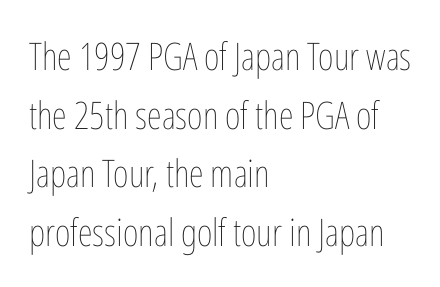
The image shows 38 px thin, condensed type, upright; set left-aligned, normal line spacing (1.54x), normal letter spacing, not underlined; low stroke contrast and a medium x-height.
